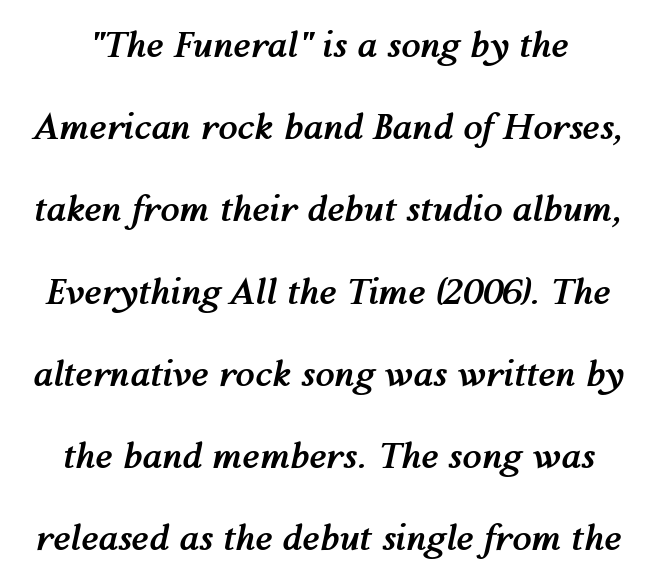
{"italic": "yes", "lean": "right", "slant_degrees": 12, "bold": "yes", "weight": "semibold", "width": "normal", "stroke_contrast": "medium", "x_height": "medium", "monospaced": "no", "underline": "no", "line_spacing": "loose", "line_spacing_ratio": 2.35, "letter_spacing": "normal", "letter_spacing_em": 0.0, "glyph_px": 35}
